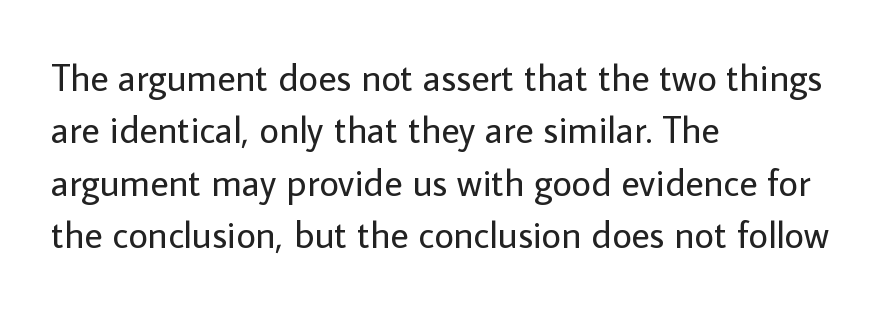
The image shows 38 px regular-weight sans-serif type, upright; set left-aligned, normal line spacing (1.38x), normal letter spacing, not underlined; low stroke contrast and a medium x-height.
